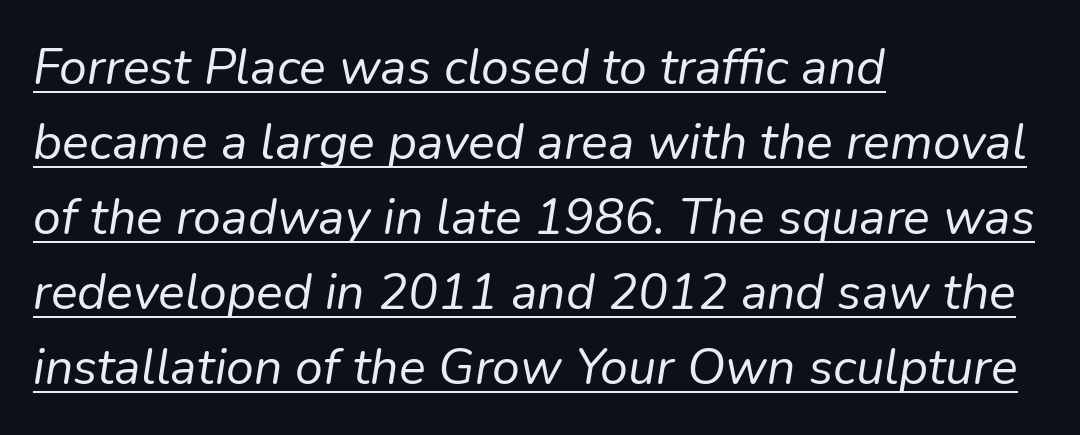
Q: Is the text bold? A: No.
Q: Is the text italic (slanted)? A: Yes, it leans right by about 9 degrees.
Q: Is the text underlined? A: Yes.
Q: How is the paragraph aligned? A: Left-aligned.
Q: Is the spacing between letters normal or unusually wide? A: Normal.
Q: Is the spacing between lines tight, normal or loose? A: Normal.
Q: Width (condensed, normal, or wide)? A: Normal.
Q: Stroke contrast? A: Low.
Q: x-height? A: Medium.
Q: Monospaced? A: No.
